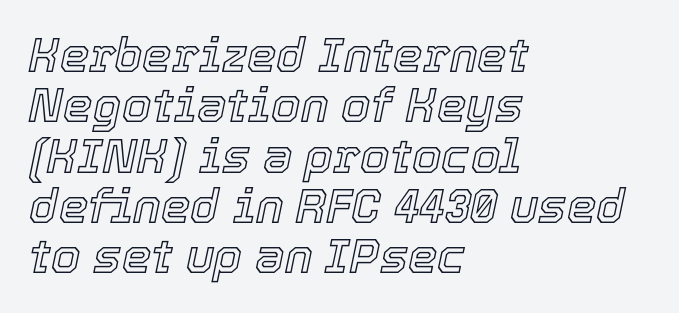
Horizontal alignment here is leftward, the default for most running prose. Spacing verdict: proportional, widths tailored to each character. Is the type slanted? Yes — the strokes lean at a clear angle. Unmarked baselines from the first word to the last. Rows of type sit shoulder to shoulder in the vertical direction.
